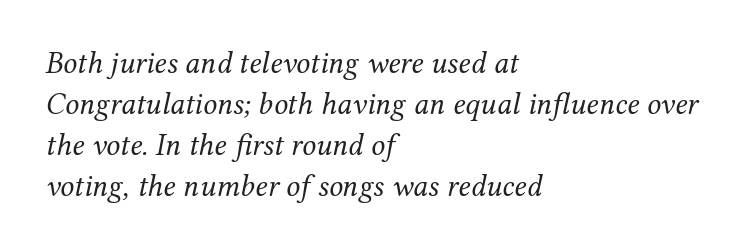
Vertically, the passage feels balanced, rows spaced as you'd expect. Looks like regular typesetting: each glyph gets only the width it needs. Observe the ordinary spacing: letters are neighbours, not strangers. Look at the bottom of the vertical strokes: they flare into serifs here. Which margin do the lines hug? The left one — the right edge is uneven. Decoration check: the copy has no underline.
